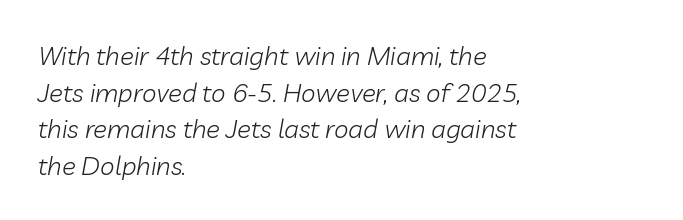
{"italic": "yes", "lean": "right", "slant_degrees": 10, "bold": "no", "underline": "no", "align": "left", "line_spacing": "normal", "line_spacing_ratio": 1.41, "letter_spacing": "normal", "letter_spacing_em": 0.0, "glyph_px": 26}
